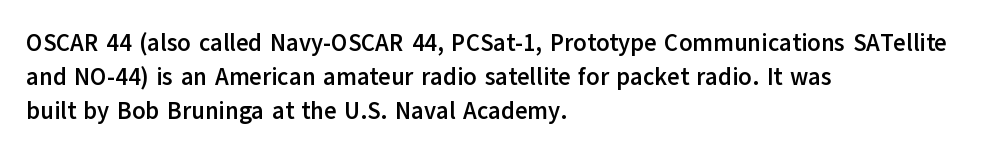
The image shows 24 px bold type, upright; set left-aligned, normal line spacing (1.42x), normal letter spacing, not underlined.
